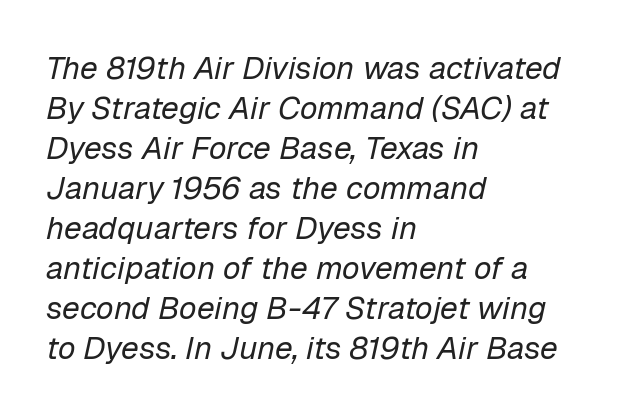
Looks like regular typesetting: each glyph gets only the width it needs. Clear beneath every line of the passage. Students, note that the glyphs here touch the page at normal intervals. The designer left line spacing at the default. Tall strokes in this sample are angled rather than plumb. Vertical stems look standard width or narrower in stroke.
